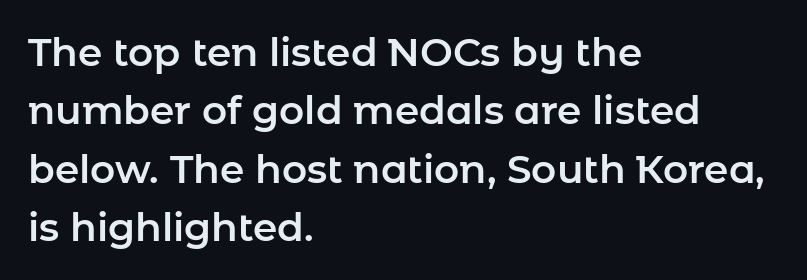
The image shows 39 px sans-serif type, upright; set left-aligned, normal line spacing (1.5x), normal letter spacing, not underlined; low stroke contrast and a medium x-height.
